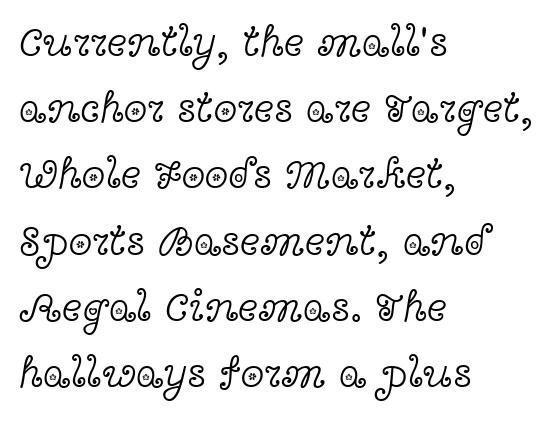
{"serif": "yes", "bold": "no", "weight": "light", "width": "wide", "x_height": "medium", "monospaced": "no", "underline": "no", "align": "left", "line_spacing": "normal", "line_spacing_ratio": 1.54, "letter_spacing": "normal", "letter_spacing_em": 0.0, "glyph_px": 43}
